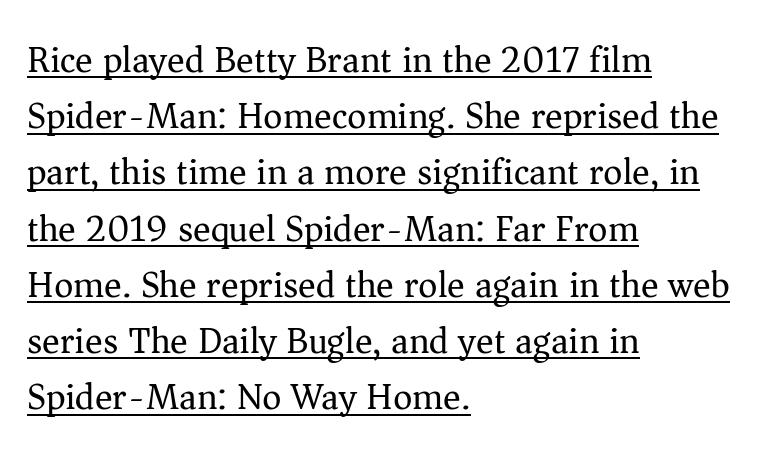
The paragraph has a hard left edge and a soft right edge. No extra tracking has been applied to these lines. Is there any slant? The stems are plumb. The font sits on the lighter half of the weight spectrum, regular included. The face used here appears with an underline applied.
